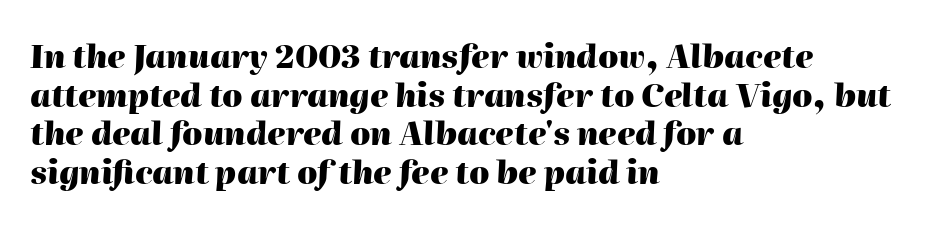
{"italic": "yes", "lean": "right", "slant_degrees": 2, "bold": "yes", "weight": "heavy", "width": "normal", "stroke_contrast": "high", "x_height": "medium", "monospaced": "no", "underline": "no", "align": "left", "line_spacing_ratio": 1.21, "letter_spacing": "normal", "letter_spacing_em": 0.0, "glyph_px": 32}
